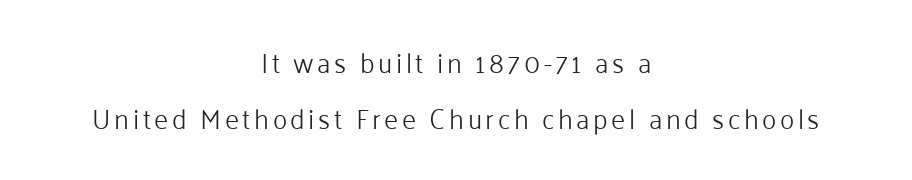
Q: Is the text bold? A: No.
Q: Is the text italic (slanted)? A: No, it is upright.
Q: Is the text underlined? A: No.
Q: How is the paragraph aligned? A: Centered.
Q: Is the spacing between lines tight, normal or loose? A: Loose.
